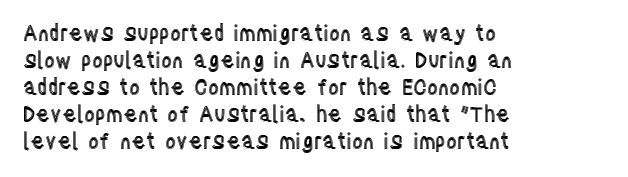
The letters stand straight up with perfectly vertical stems. Tracking here is standard; glyphs follow each other at the usual distance. Whoever set this chose a conventional vertical rhythm. The paragraph has a hard left edge and a soft right edge. Has an underline been added? It has not.
